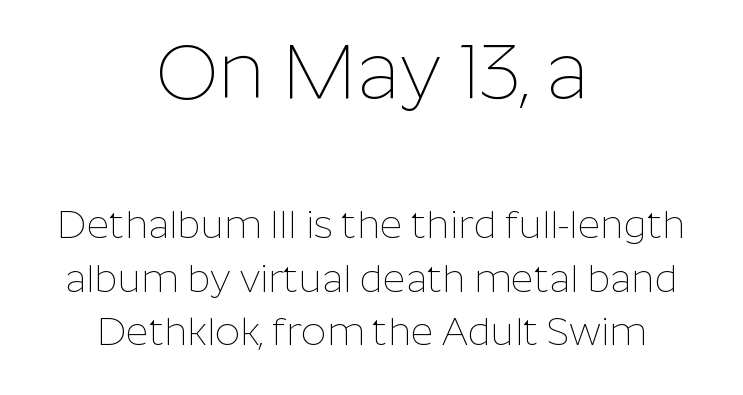
{"serif": "no", "italic": "no", "bold": "no", "weight": "thin", "width": "normal", "stroke_contrast": "low", "x_height": "medium", "monospaced": "no", "underline": "no", "align": "center", "line_spacing": "normal", "line_spacing_ratio": 1.37, "letter_spacing": "normal", "letter_spacing_em": 0.0, "larger_block": "first", "size_ratio": 2.0, "glyph_px": 78}
